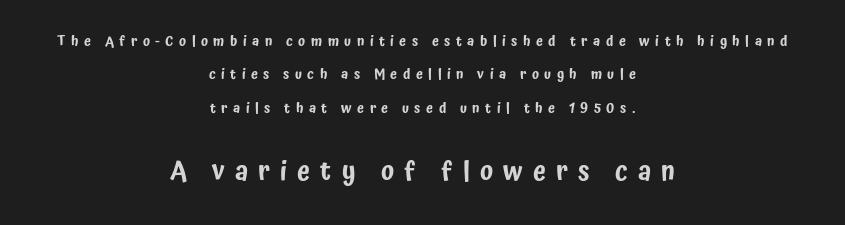
The image shows 26 px text type, upright; set centered, loose line spacing (2.39x), unusually wide letter spacing (+0.39 em), not underlined; the second (bottom) block is 1.86x larger.
